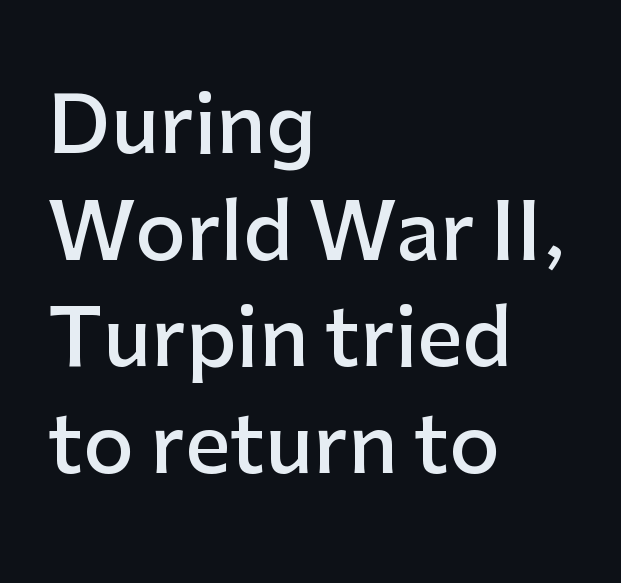
Does the leading feel generous? No, just average. In terms of letterspacing, this is plain default setting. Only glyphs here, with clear space below each row. As a designer I'd log this as weight 600, semibold. The passage shown is typed in a proportional face where columns would drift. Check where the strokes stop: nothing finishes them off — pure sans.
